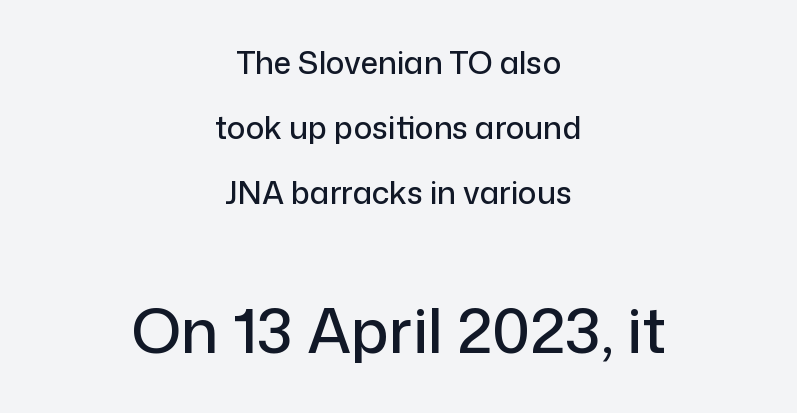
Does the lettering tilt? It doesn't — this is upright. Horizontal bands of white between lines are thick stripes. In terms of letterform style, serifs are entirely absent. The words here are not underlined. A student would notice the bottom passage is typeset larger than what precedes it. You could call the tracking neutral — neither tight nor loose.
